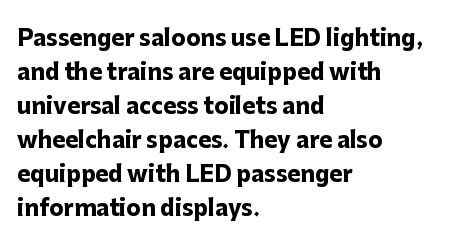
Q: Is the text bold? A: Yes.
Q: Is the text italic (slanted)? A: No, it is upright.
Q: Is the text underlined? A: No.
Q: How is the paragraph aligned? A: Left-aligned.
Q: Is the spacing between letters normal or unusually wide? A: Normal.
Q: Is the spacing between lines tight, normal or loose? A: Normal.
